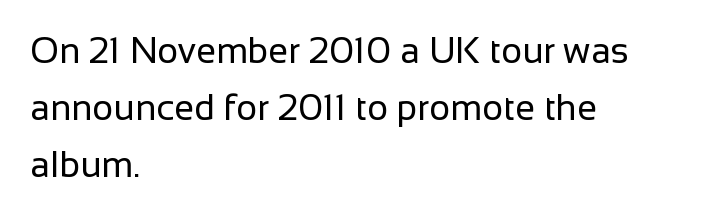
Look at the bottom of the vertical strokes: they stop flat, with no serifs. The passage shown stacks its lines at a standard gap. The compositor pushed each line to the left boundary. Unbolded letterforms with no extra heft. Tracking value appears to be zero — textbook default spacing.
